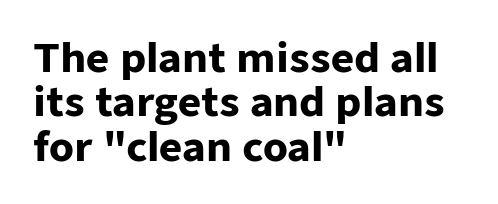
Q: Is the text bold? A: Yes.
Q: Is the text italic (slanted)? A: No, it is upright.
Q: Is the typeface a serif or a sans-serif typeface? A: Sans-serif.
Q: Is the text underlined? A: No.
Q: How is the paragraph aligned? A: Left-aligned.
Q: Is the spacing between letters normal or unusually wide? A: Normal.
Q: Is the spacing between lines tight, normal or loose? A: Tight.
Q: Width (condensed, normal, or wide)? A: Normal.
Q: Stroke contrast? A: Low.
Q: x-height? A: Medium.
Q: Monospaced? A: No.
